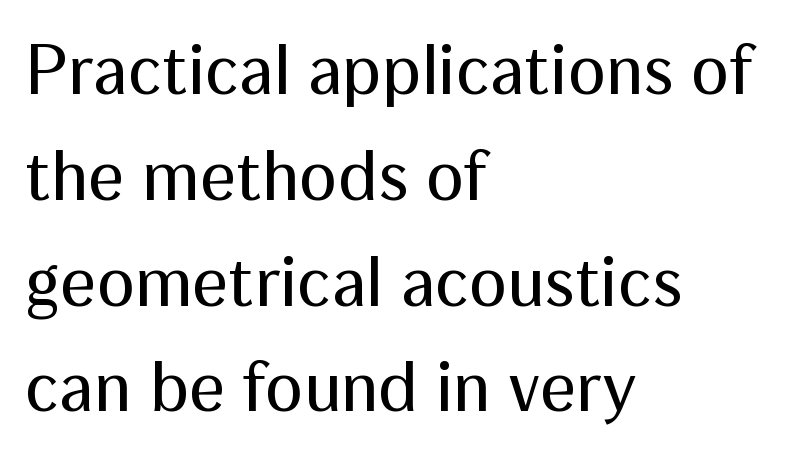
The image shows 71 px regular-weight sans-serif type, upright; set left-aligned, normal line spacing (1.49x), normal letter spacing, not underlined; medium stroke contrast and a medium x-height.
